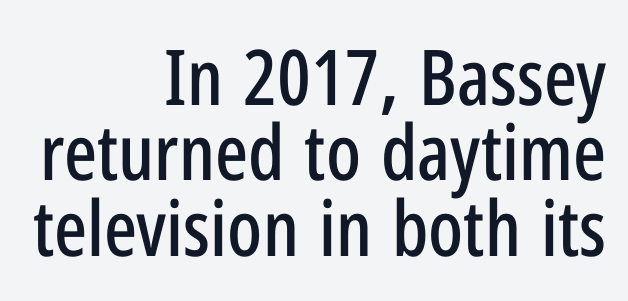
{"serif": "no", "italic": "no", "width": "condensed", "stroke_contrast": "low", "x_height": "medium", "monospaced": "no", "underline": "no", "align": "right", "line_spacing": "tight", "line_spacing_ratio": 0.98, "letter_spacing": "normal", "letter_spacing_em": 0.0, "glyph_px": 77}
